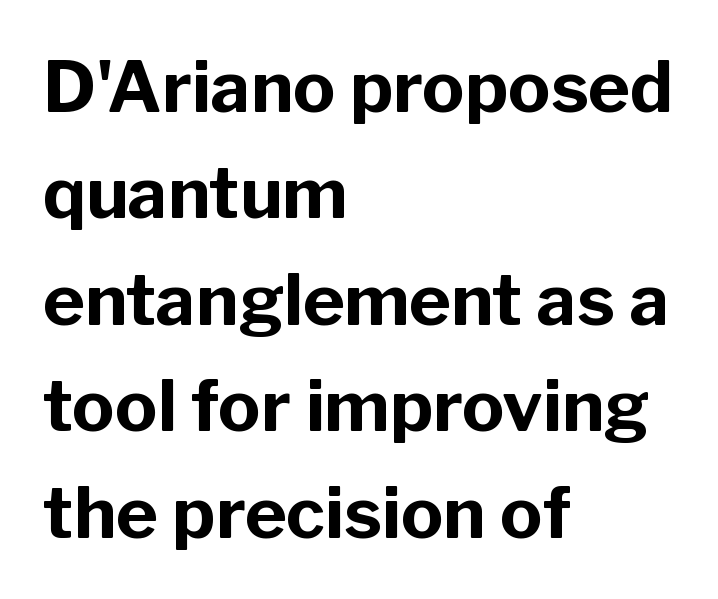
The image shows 71 px bold sans-serif type, upright; set left-aligned, normal line spacing (1.5x), normal letter spacing, not underlined; low stroke contrast and a medium x-height.
